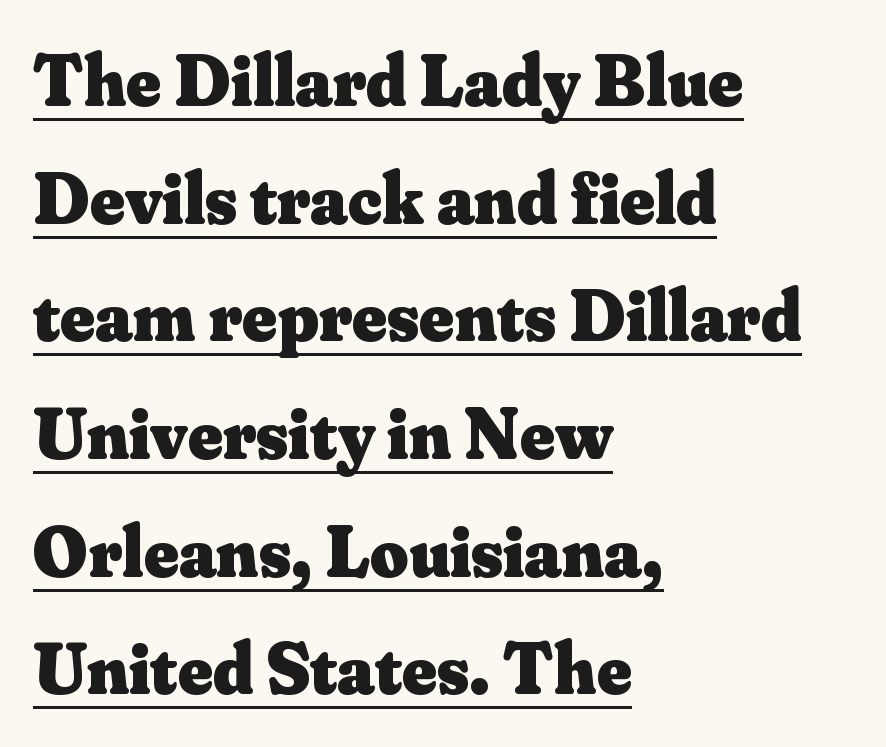
The image shows 74 px heavy serif type, upright; set left-aligned, normal line spacing (1.59x), normal letter spacing, underlined; medium stroke contrast and a small x-height.
